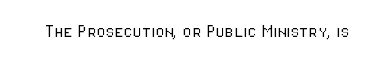
The passage shown is not underscored anywhere. The font's upright variant was chosen for this text. Stems here are at most as thick as an everyday book face. Observe the ordinary spacing: letters are neighbours, not strangers.
